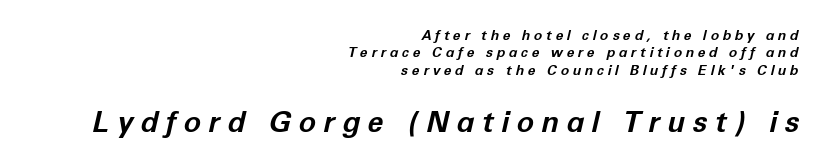
{"italic": "yes", "lean": "right", "slant_degrees": 12, "bold": "yes", "weight": "bold", "width": "normal", "stroke_contrast": "low", "x_height": "medium", "monospaced": "no", "underline": "no", "align": "right", "line_spacing": "normal", "line_spacing_ratio": 1.25, "letter_spacing": "wide", "letter_spacing_em": 0.26, "larger_block": "second", "size_ratio": 2.07, "glyph_px": 29}
